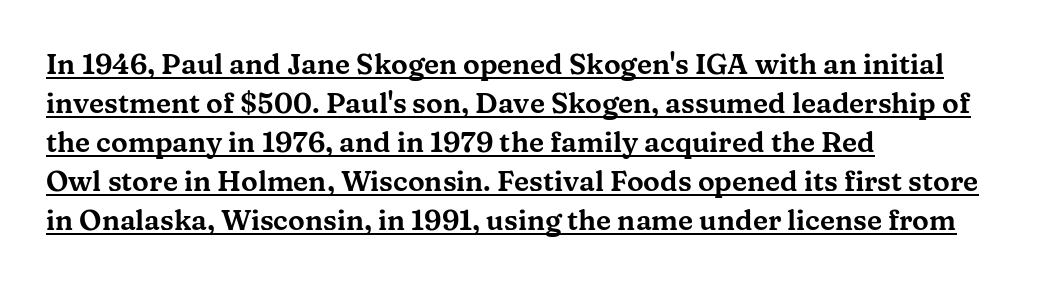
Q: Is the text italic (slanted)? A: No, it is upright.
Q: Is the typeface a serif or a sans-serif typeface? A: Serif.
Q: Is the text underlined? A: Yes.
Q: How is the paragraph aligned? A: Left-aligned.
Q: Is the spacing between letters normal or unusually wide? A: Normal.
Q: Is the spacing between lines tight, normal or loose? A: Normal.
Q: Width (condensed, normal, or wide)? A: Wide.
Q: Stroke contrast? A: Medium.
Q: x-height? A: Medium.
Q: Monospaced? A: No.
